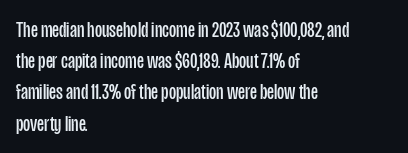
Every row of glyphs begins at an identical x-position on the left. The typesetting does not lean heavy: it is not bold. One glance says typical: line gaps are just what's usual. Underlining? Definitely not there.
